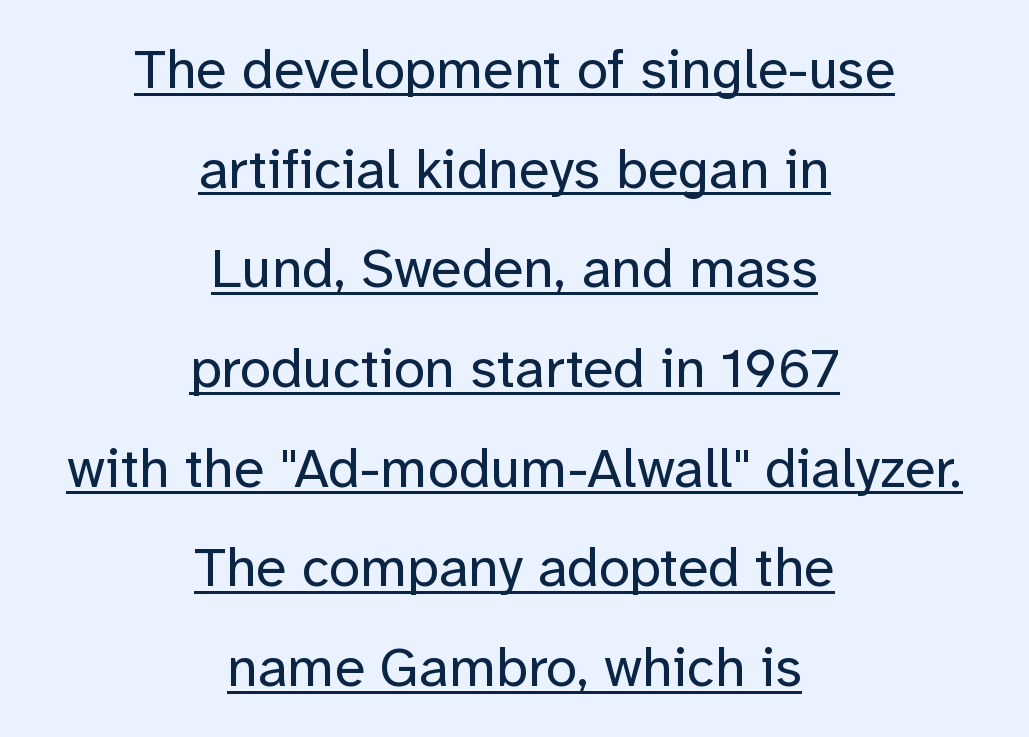
The image shows 56 px regular-weight sans-serif type, upright; set centered, line spacing 1.78x, normal letter spacing, underlined; low stroke contrast and a medium x-height.
